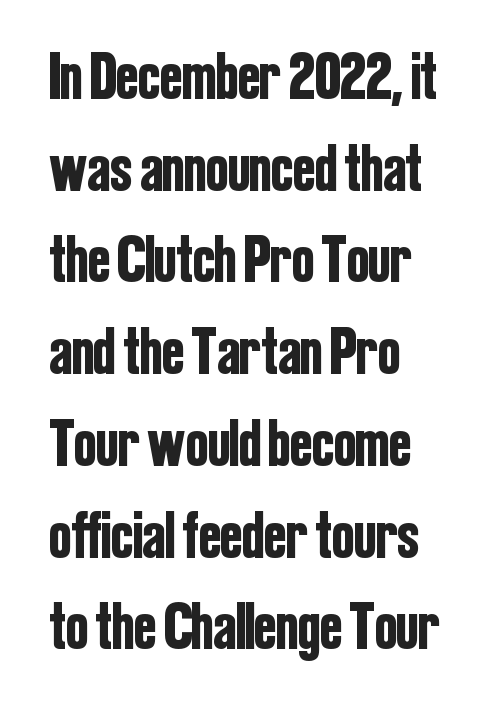
The space between consecutive lines is moderate. The letters stand straight up with perfectly vertical stems. Think of a printed novel: that variable character pitch is what you see here. The glyphs are unaccompanied by any horizontal stroke below them. Classification — sans serif. Here the glyphs are tracked normally, forming tight word shapes.
